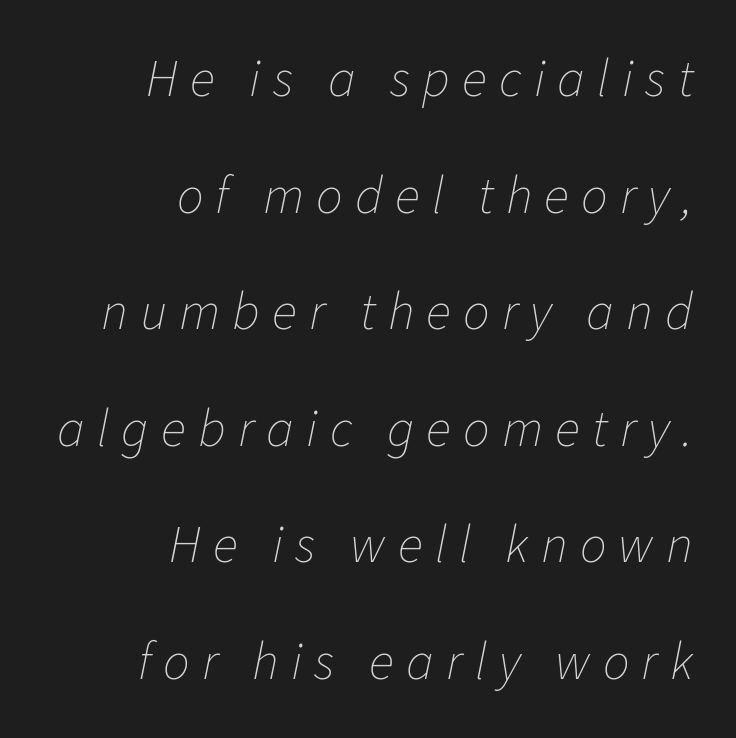
The image shows 53 px thin type, italic (leaning right); set right-aligned, loose line spacing (2.2x), unusually wide letter spacing (+0.23 em), not underlined; low stroke contrast and a medium x-height.
